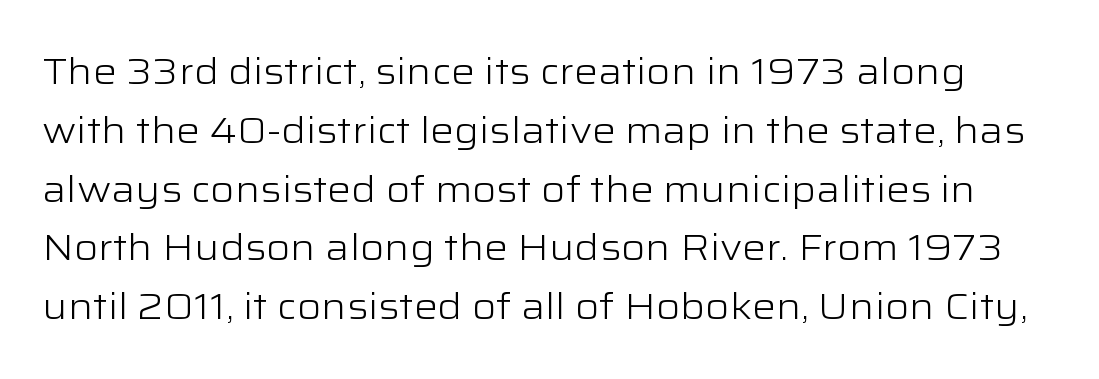
{"serif": "no", "italic": "no", "bold": "no", "weight": "light", "width": "wide", "stroke_contrast": "low", "x_height": "medium", "monospaced": "no", "underline": "no", "line_spacing": "normal", "line_spacing_ratio": 1.59, "letter_spacing": "normal", "letter_spacing_em": 0.0, "glyph_px": 37}
